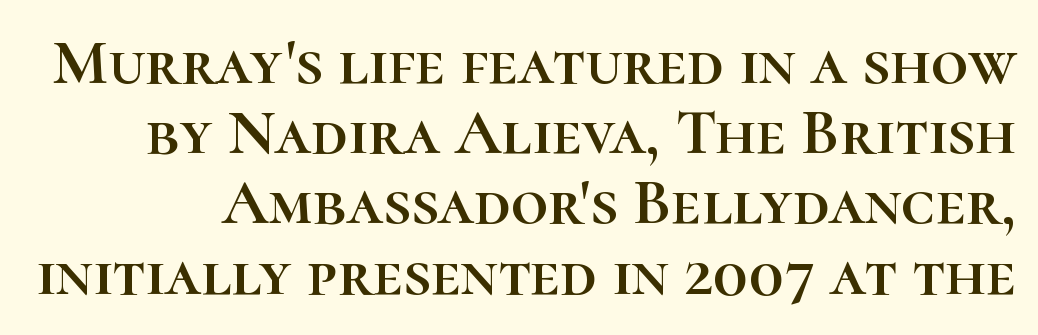
The rendering uses natural spacing where letterforms have individual widths. The letters sit at their default tracking, neither squeezed nor spread. Bare-footed words on every line. The font's upright variant was chosen for this text. Each new line begins almost immediately beneath the previous one.
